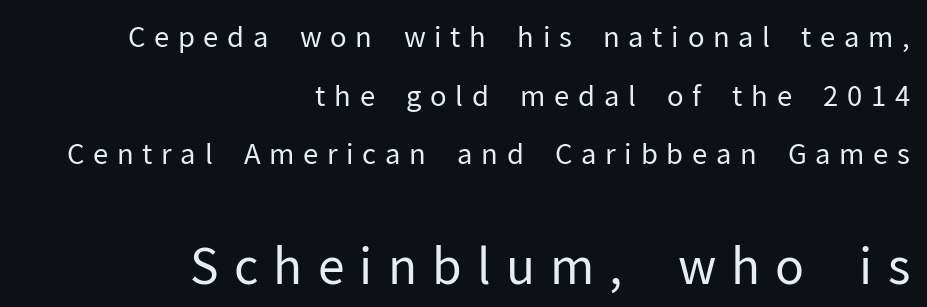
Q: Is the text bold? A: No.
Q: Is the text italic (slanted)? A: No, it is upright.
Q: Is the typeface a serif or a sans-serif typeface? A: Sans-serif.
Q: Is the text underlined? A: No.
Q: How is the paragraph aligned? A: Right-aligned.
Q: Is the spacing between letters normal or unusually wide? A: Unusually wide.
Q: Is the spacing between lines tight, normal or loose? A: Loose.
Q: Which block of text is set in a larger size, the first (top) or the second (bottom)? A: The second (bottom) one.
Q: Width (condensed, normal, or wide)? A: Normal.
Q: Stroke contrast? A: Low.
Q: x-height? A: Medium.
Q: Monospaced? A: No.
